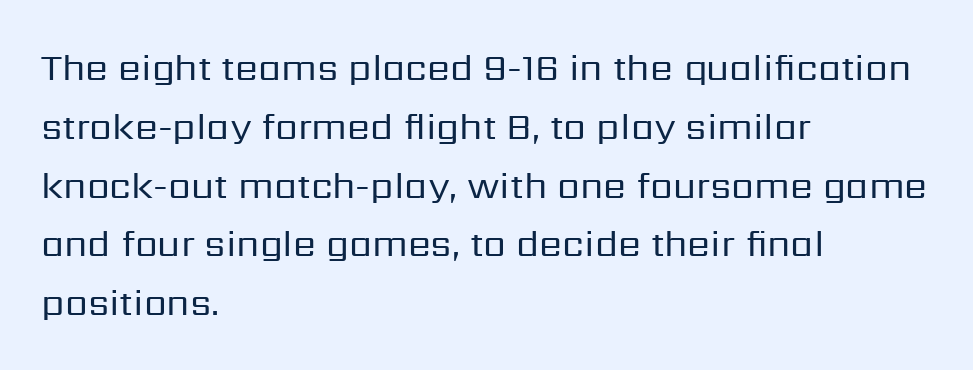
{"serif": "no", "italic": "no", "bold": "no", "weight": "regular", "width": "normal", "stroke_contrast": "low", "x_height": "medium", "monospaced": "no", "underline": "no", "align": "left", "line_spacing": "normal", "line_spacing_ratio": 1.59, "letter_spacing": "normal", "letter_spacing_em": 0.0, "glyph_px": 37}
